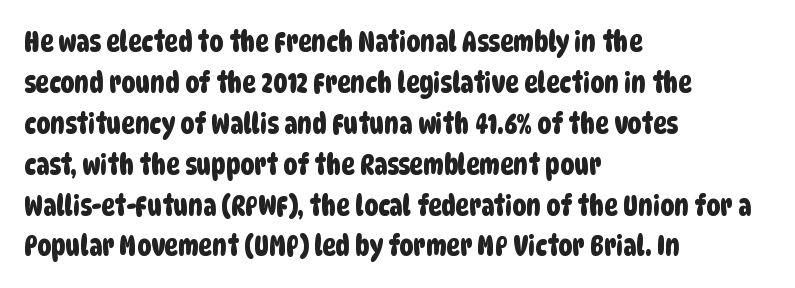
{"serif": "no", "width": "condensed", "stroke_contrast": "low", "x_height": "large", "monospaced": "no", "underline": "no", "align": "left", "line_spacing": "normal", "line_spacing_ratio": 1.46, "letter_spacing": "normal", "letter_spacing_em": 0.0, "glyph_px": 28}
